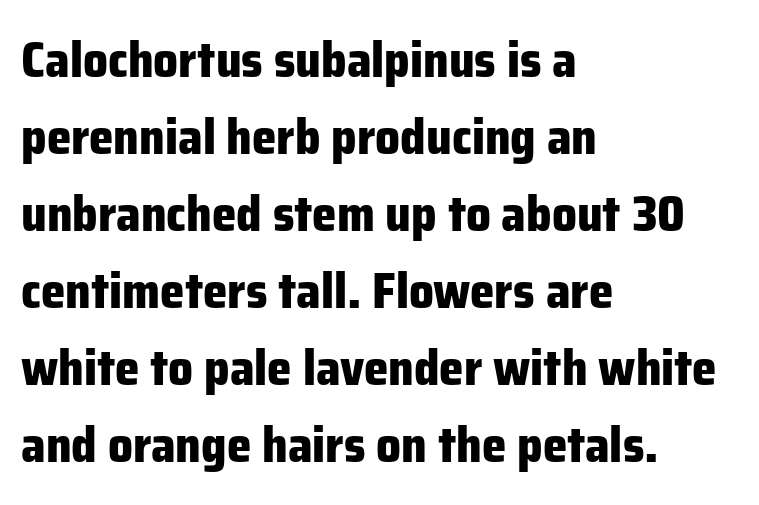
The rendering anchors every line to the left-hand side. This sample has the flowing, uneven cadence of proportional lettering. These lines keep a tight, regular rhythm from letter to letter. The strip under each line holds only bare page. Each new line begins a customary step beneath the previous one. Stroke terminals: plain, sans-serif.
